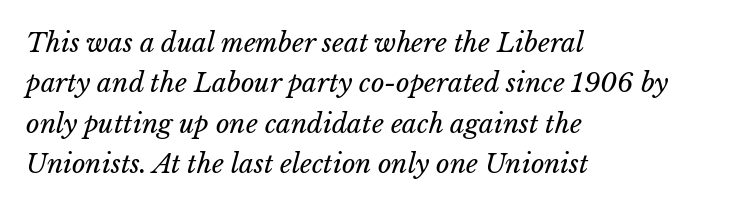
{"bold": "no", "underline": "no", "align": "left", "line_spacing": "normal", "line_spacing_ratio": 1.55, "letter_spacing": "normal", "letter_spacing_em": 0.0, "glyph_px": 26}
